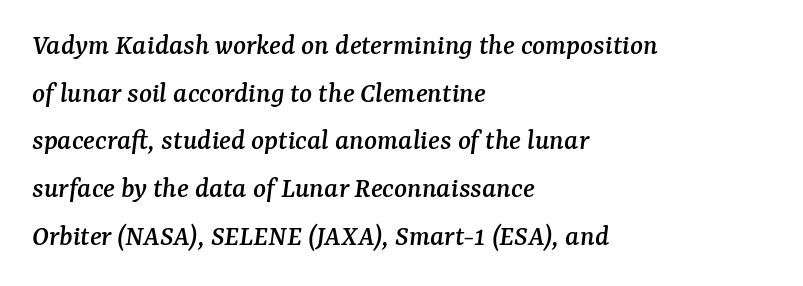
The image shows 30 px serif type, italic (leaning right); set left-aligned, normal line spacing (1.59x), normal letter spacing, not underlined; medium stroke contrast and a medium x-height.
